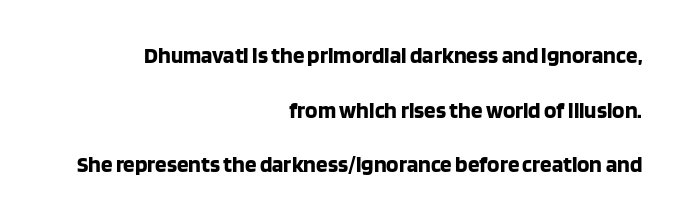
{"italic": "no", "bold": "yes", "underline": "no", "align": "right", "line_spacing": "loose", "line_spacing_ratio": 2.38, "letter_spacing": "normal", "letter_spacing_em": 0.0, "glyph_px": 23}
